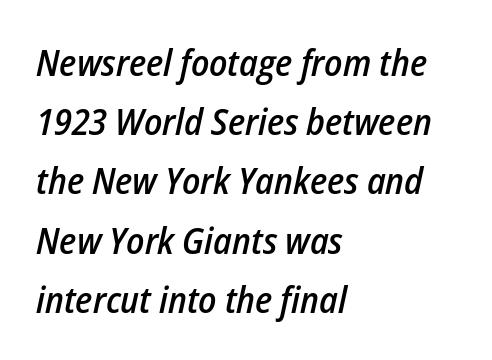
Q: Is the text bold? A: Semi-bold.
Q: Is the text italic (slanted)? A: Yes, it leans right by about 12 degrees.
Q: Is the text underlined? A: No.
Q: How is the paragraph aligned? A: Left-aligned.
Q: Is the spacing between letters normal or unusually wide? A: Normal.
Q: Is the spacing between lines tight, normal or loose? A: Normal.
Q: Width (condensed, normal, or wide)? A: Condensed.
Q: Stroke contrast? A: Low.
Q: x-height? A: Medium.
Q: Monospaced? A: No.
